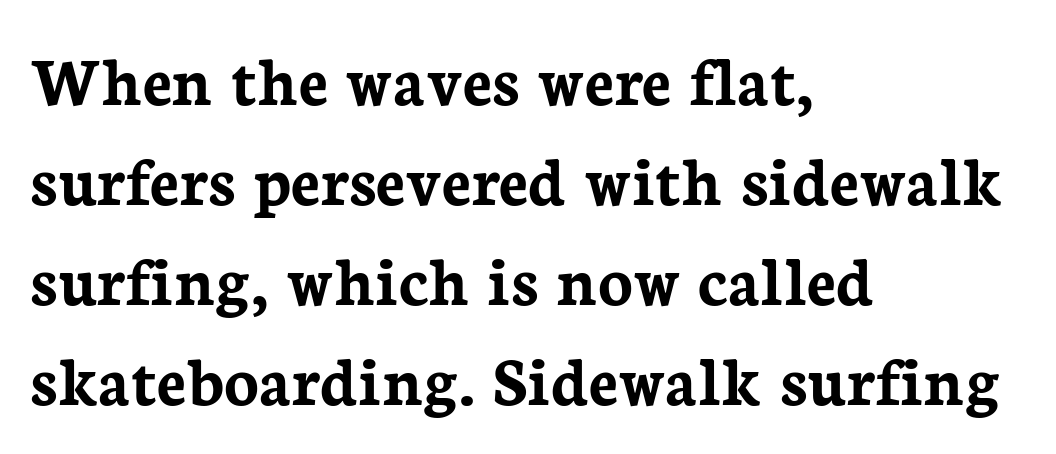
The image shows 72 px semibold serif type, upright; set left-aligned, normal line spacing (1.39x), normal letter spacing, not underlined; low stroke contrast and a medium x-height.
